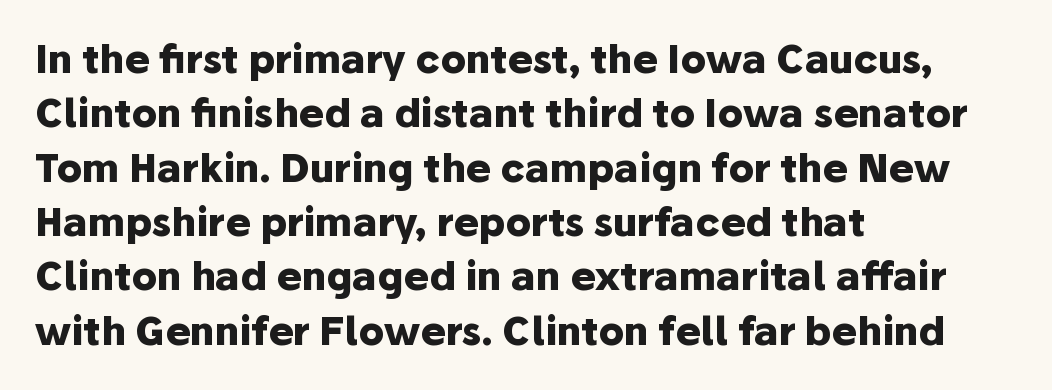
Visually the block forms a straight wall on the left and a jagged coastline on the right. The glyphs have the mass of a bold cut. Is this a sans? Yes — the strokes have no serifs. The rendering uses natural spacing where letterforms have individual widths. Style check: upright. The space beneath each line is pristine and unruled.
